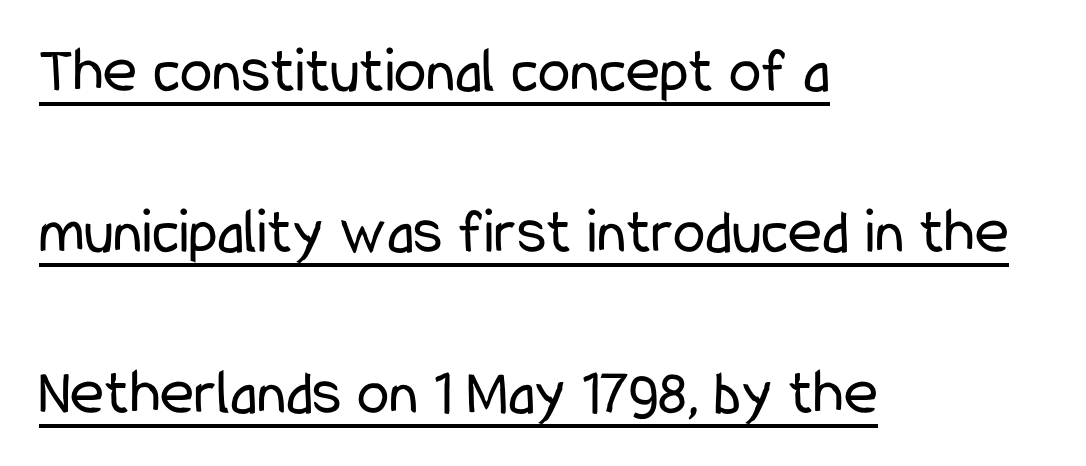
The image shows 65 px regular-weight, condensed sans-serif type, upright; set left-aligned, loose line spacing (2.48x), normal letter spacing, underlined; low stroke contrast and a medium x-height.
